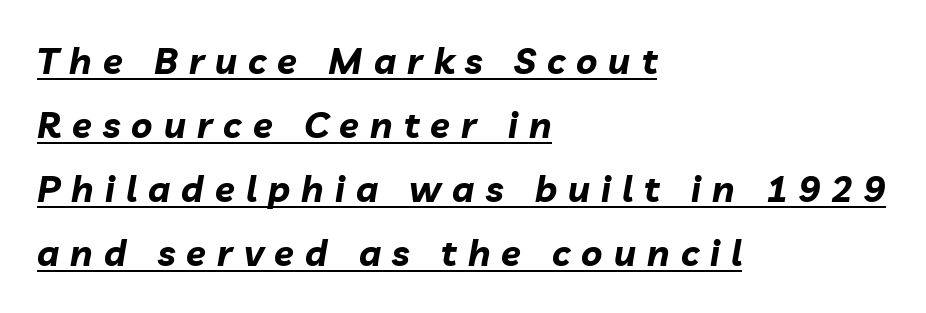
Q: Is the text bold? A: Yes.
Q: Is the text italic (slanted)? A: Yes, it leans right by about 10 degrees.
Q: Is the text underlined? A: Yes.
Q: How is the paragraph aligned? A: Left-aligned.
Q: Is the spacing between letters normal or unusually wide? A: Unusually wide.
Q: Width (condensed, normal, or wide)? A: Normal.
Q: Stroke contrast? A: Low.
Q: x-height? A: Medium.
Q: Monospaced? A: No.
